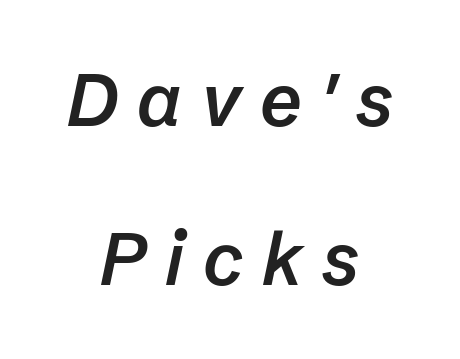
Q: Is the text bold? A: Semi-bold.
Q: Is the text italic (slanted)? A: Yes, it leans right by about 12 degrees.
Q: Is the text underlined? A: No.
Q: How is the paragraph aligned? A: Centered.
Q: Is the spacing between letters normal or unusually wide? A: Unusually wide.
Q: Is the spacing between lines tight, normal or loose? A: Loose.
Q: Width (condensed, normal, or wide)? A: Normal.
Q: Stroke contrast? A: Low.
Q: x-height? A: Medium.
Q: Monospaced? A: No.
